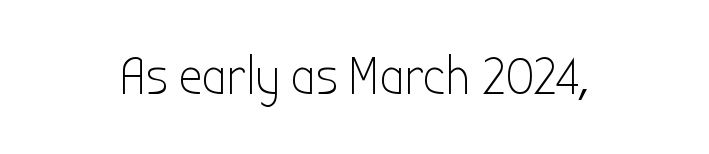
Q: Is the text bold? A: No.
Q: Is the text italic (slanted)? A: No, it is upright.
Q: Is the typeface a serif or a sans-serif typeface? A: Sans-serif.
Q: Is the text underlined? A: No.
Q: Is the spacing between letters normal or unusually wide? A: Normal.
Q: Width (condensed, normal, or wide)? A: Condensed.
Q: Stroke contrast? A: Low.
Q: x-height? A: Medium.
Q: Monospaced? A: No.
